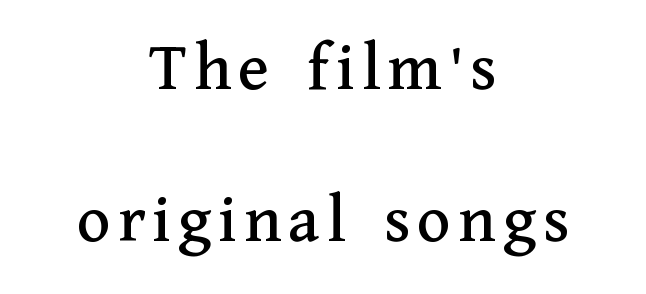
Q: Is the text italic (slanted)? A: No, it is upright.
Q: Is the typeface a serif or a sans-serif typeface? A: Serif.
Q: Is the text underlined? A: No.
Q: How is the paragraph aligned? A: Centered.
Q: Is the spacing between lines tight, normal or loose? A: Loose.
Q: Width (condensed, normal, or wide)? A: Normal.
Q: Stroke contrast? A: Medium.
Q: x-height? A: Medium.
Q: Monospaced? A: No.
